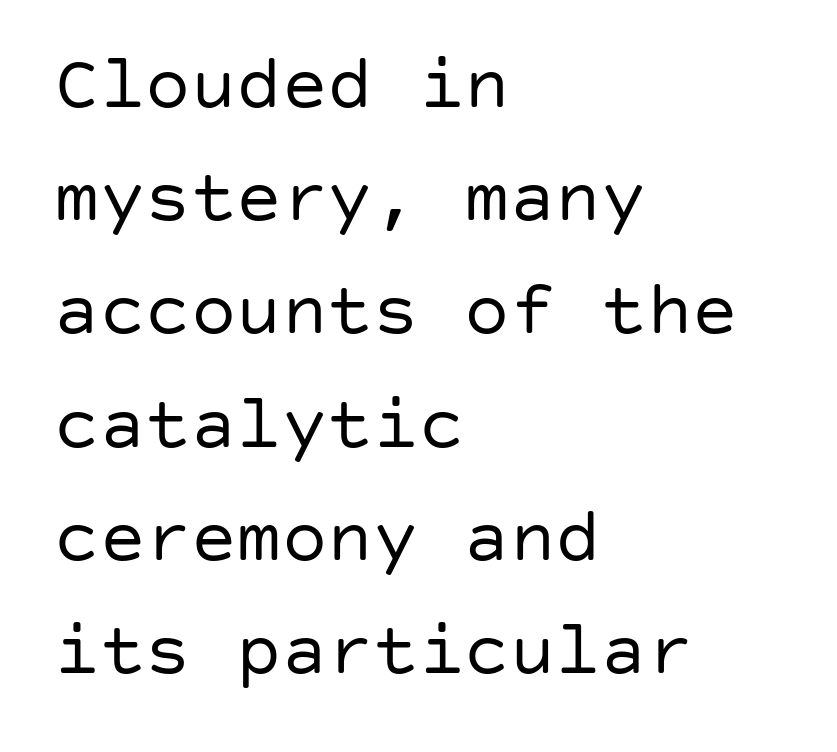
Q: Is the text bold? A: No.
Q: Is the text italic (slanted)? A: No, it is upright.
Q: Is the typeface a serif or a sans-serif typeface? A: Sans-serif.
Q: Is the text underlined? A: No.
Q: How is the paragraph aligned? A: Left-aligned.
Q: Is the spacing between letters normal or unusually wide? A: Normal.
Q: Is the spacing between lines tight, normal or loose? A: Normal.
Q: Width (condensed, normal, or wide)? A: Normal.
Q: Stroke contrast? A: Low.
Q: x-height? A: Large.
